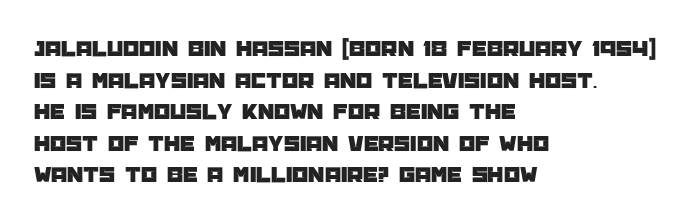
The letterforms sit shoulder to shoulder at normal distance. The paragraph has a hard left edge and a soft right edge. A clean baseline with only descenders dipping below it. No italicization has been applied; the sample stays upright.
